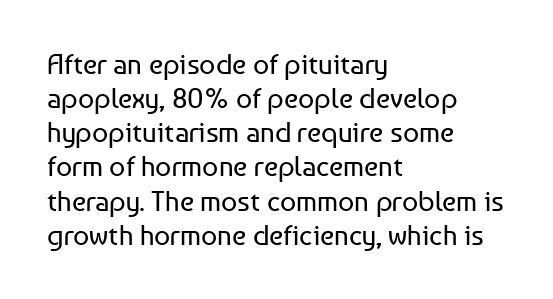
The image shows 28 px regular-weight sans-serif type, upright; set left-aligned, line spacing 1.22x, normal letter spacing, not underlined; low stroke contrast and a medium x-height.
